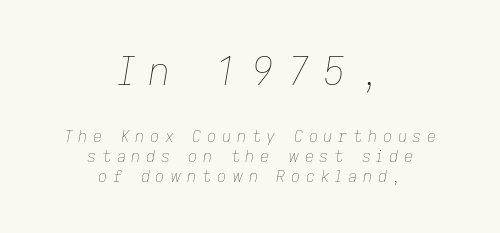
The image shows 39 px thin type, italic (leaning right); set centered, normal line spacing (1.25x), unusually wide letter spacing (+0.35 em), not underlined; the first (top) block is 2.44x larger; low stroke contrast and a medium x-height.
